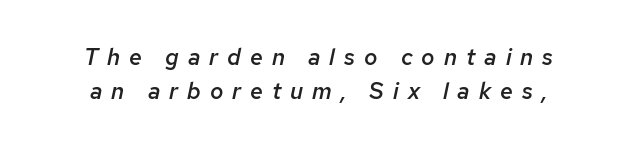
The image shows 23 px text type, italic (leaning right); set centered, normal line spacing (1.49x), unusually wide letter spacing (+0.39 em), not underlined.
